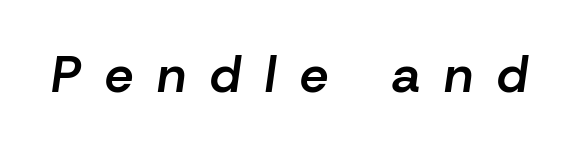
The image shows 51 px semibold type, italic (leaning right); set unusually wide letter spacing (+0.47 em), not underlined; low stroke contrast and a medium x-height.
